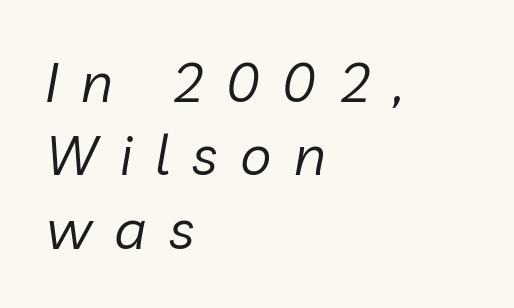
The image shows 56 px regular-weight type, italic (leaning right); set left-aligned, normal line spacing (1.31x), unusually wide letter spacing (+0.4 em), not underlined; low stroke contrast and a medium x-height.
